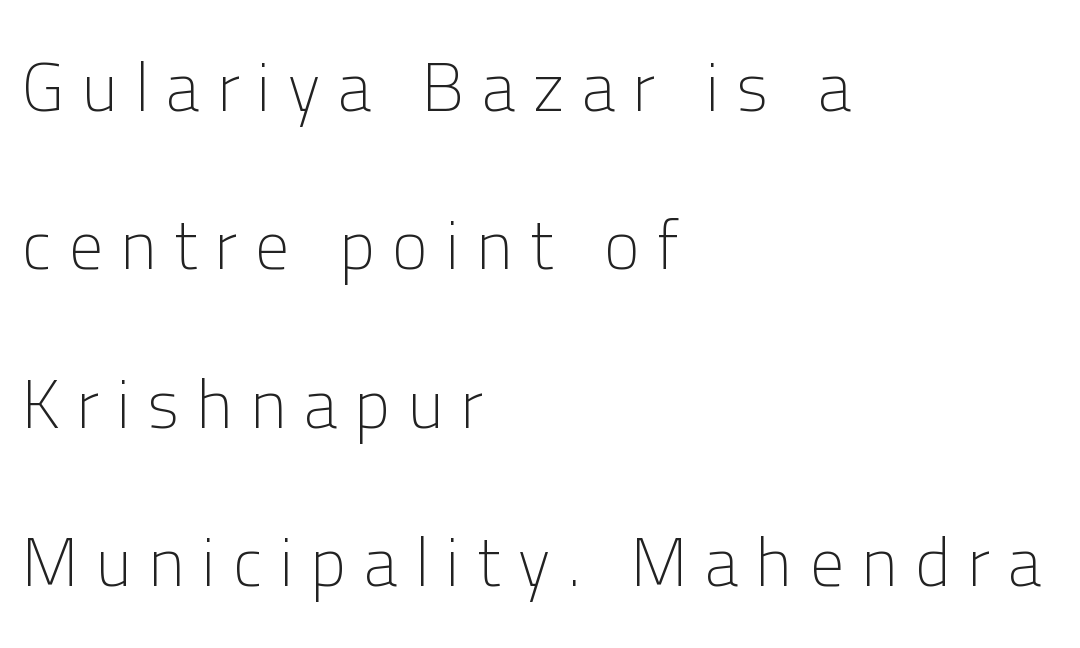
Descenders hang freely into open space. Leftover space on each line is placed entirely after the last word. Heft: none added — not bold. This is sans-serif lettering, the kind often seen on screens and signage.
